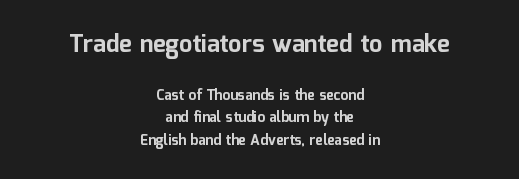
Visually, the top section dominates because its glyphs are scaled up. Summary of vertical rhythm: regular, with standard interline spacing. The setting favours the middle, as headings and verse often do. The letters are bold, with thick, heavy strokes. No italicization has been applied; the sample stays upright.
